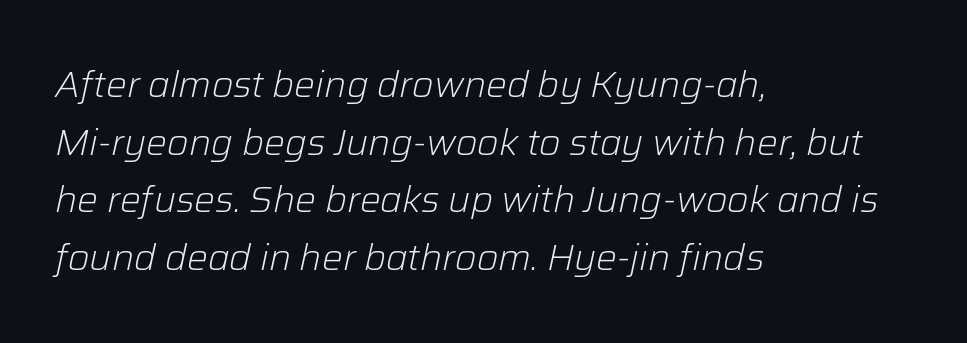
Only glyphs here, with clear space below each row. Evenly set lines give the paragraph a standard silhouette. A typesetter would call this proportional, since set widths differ per character. Does the lettering tilt? It does — this is italic.
